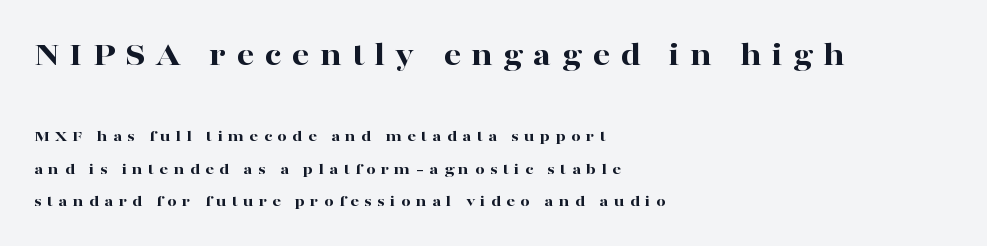
{"serif": "yes", "italic": "no", "bold": "yes", "weight": "bold", "width": "wide", "stroke_contrast": "high", "x_height": "medium", "monospaced": "no", "underline": "no", "align": "left", "line_spacing_ratio": 1.89, "letter_spacing": "wide", "letter_spacing_em": 0.31, "larger_block": "first", "size_ratio": 2.0, "glyph_px": 34}
